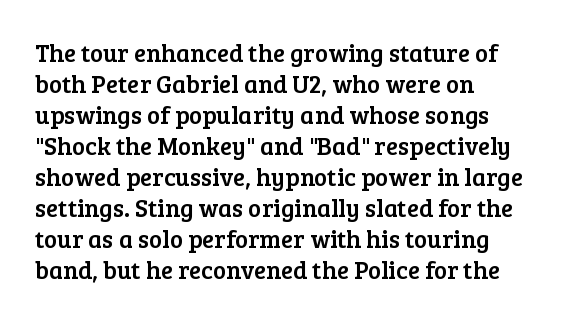
{"italic": "no", "underline": "no", "align": "left", "line_spacing_ratio": 1.24, "letter_spacing": "normal", "letter_spacing_em": 0.0, "glyph_px": 25}
